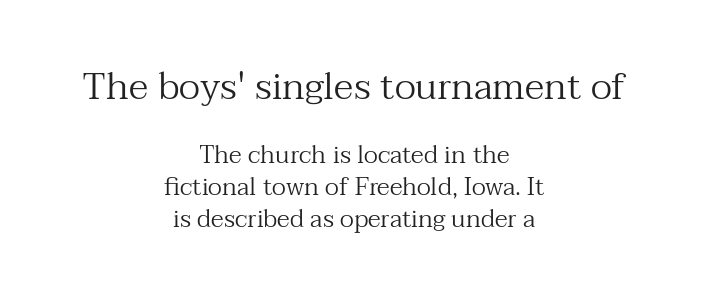
Students, observe: this is what conventionally led text looks like. Typographically, this falls in the serif category. Tracking here is standard; glyphs follow each other at the usual distance. Note the varied advance widths — an 'i' is clearly narrower than an 'm'.
